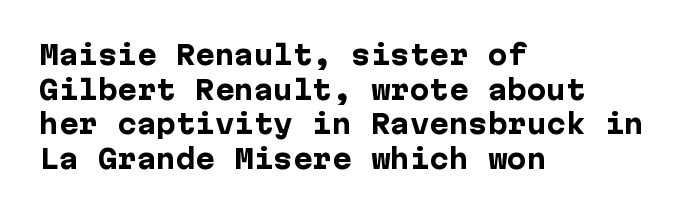
{"italic": "no", "bold": "yes", "underline": "no", "align": "left", "line_spacing": "normal", "line_spacing_ratio": 1.33, "letter_spacing": "normal", "letter_spacing_em": 0.0, "glyph_px": 26}
